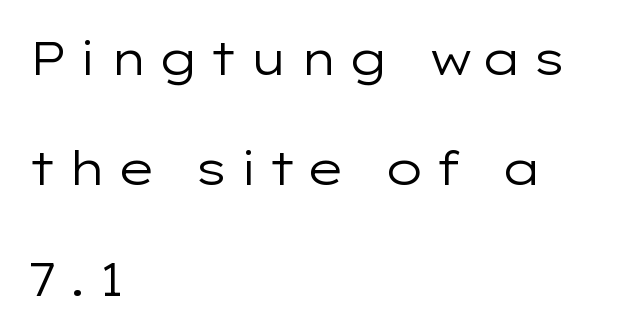
{"serif": "no", "italic": "no", "bold": "no", "weight": "regular", "width": "wide", "stroke_contrast": "low", "x_height": "medium", "monospaced": "no", "underline": "no", "align": "left", "line_spacing": "loose", "line_spacing_ratio": 2.35, "letter_spacing": "wide", "letter_spacing_em": 0.2, "glyph_px": 47}
